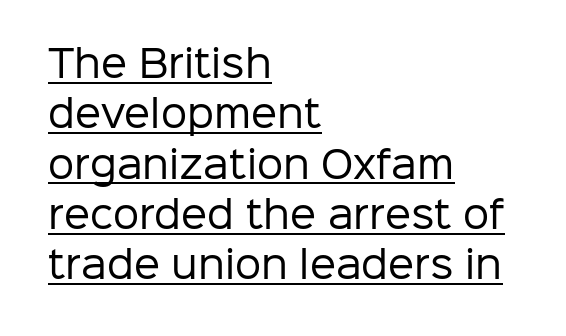
Letters have the restrained weight of plain body copy at most. The font's upright variant was chosen for this text. Typeset ragged right — the left edge is the straight one. The face used here appears with an underline applied.
